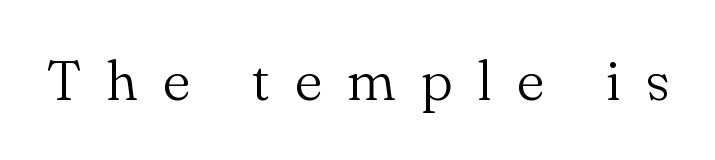
The image shows 56 px light serif type, upright; set unusually wide letter spacing (+0.44 em), not underlined; medium stroke contrast and a small x-height.
